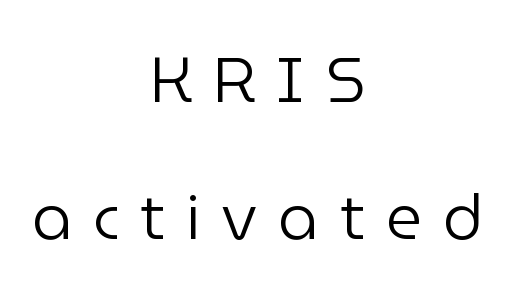
The image shows 63 px regular-weight sans-serif type, upright; set centered, loose line spacing (2.18x), unusually wide letter spacing (+0.33 em), not underlined; low stroke contrast and a medium x-height.
